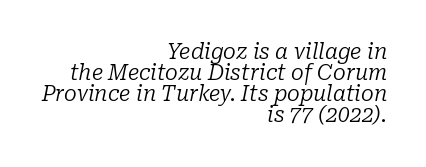
The text block is weighted toward the right margin, trailing off unevenly leftward. Letter spacing: default. Honestly, the rows look squashed on top of each other. The string is rendered with underlining switched off. Summary of weight: not heavy and not bold.
